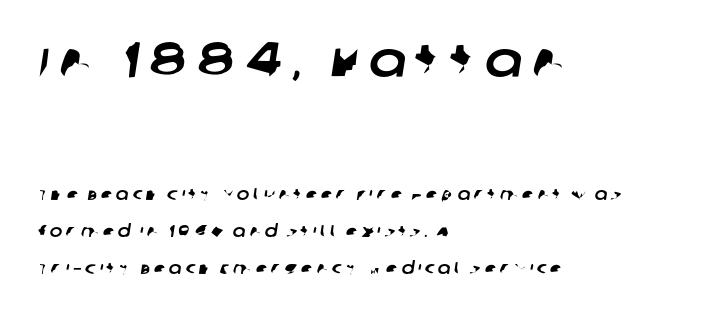
Interline gaps are noticeably wide in this sample. Type without underlining. These lines are rendered in a variable-pitch font. The letters carry no serifs — their stems end cleanly without finishing strokes. Caption: expanded tracking, letters set apart. The setting favours the left margin, as ordinary paragraphs usually do.
